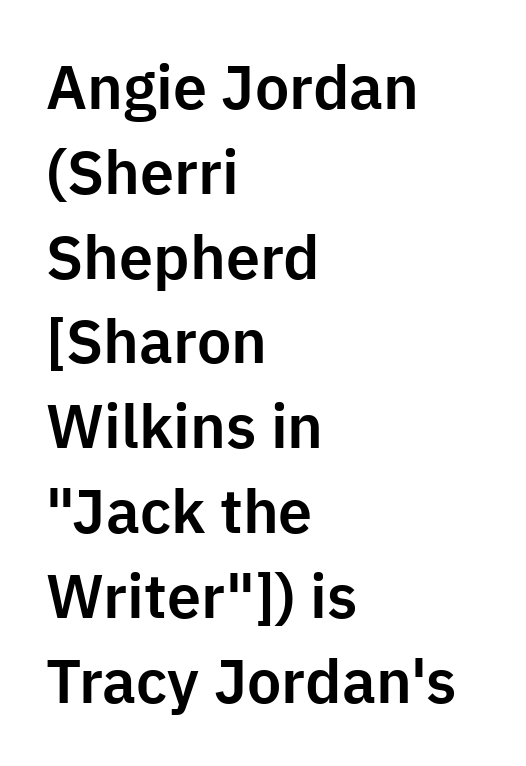
The image shows 61 px sans-serif type, upright; set left-aligned, normal line spacing (1.39x), normal letter spacing, not underlined; low stroke contrast and a medium x-height.
